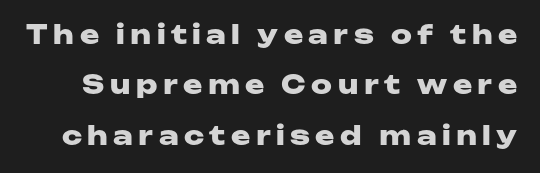
The image shows 26 px bold type, upright; set loose line spacing (1.94x), unusually wide letter spacing (+0.21 em), not underlined.
